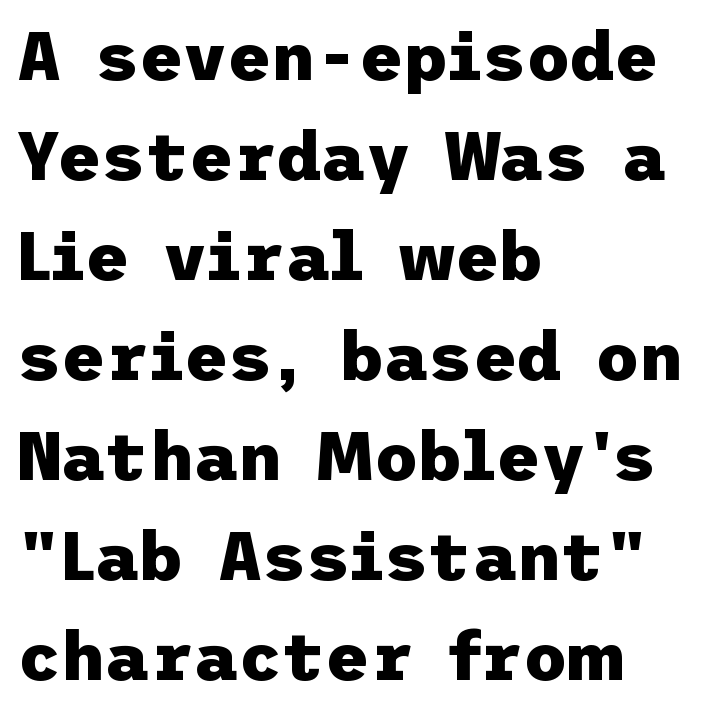
Inter-character spacing is left at the font's built-in metrics. Descenders hang freely into open space. To sum up the face: it is a sans, with no serifs. Every character sits straight up, as roman type does.
